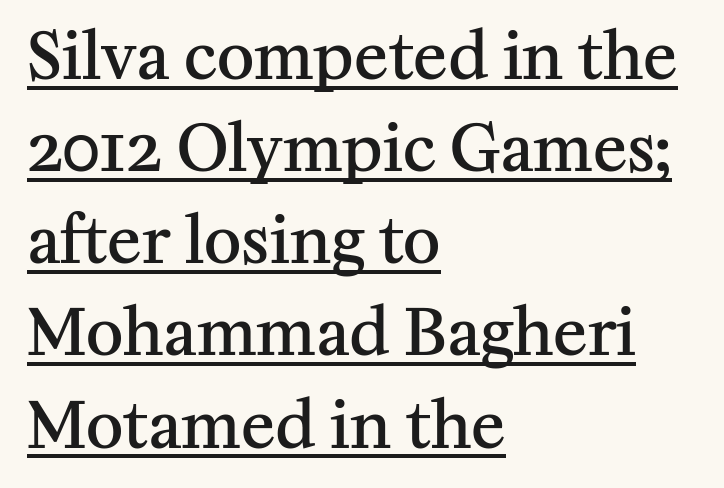
{"serif": "yes", "italic": "no", "bold": "semi", "weight": "semibold", "width": "normal", "stroke_contrast": "medium", "x_height": "medium", "monospaced": "no", "underline": "yes", "align": "left", "line_spacing": "normal", "line_spacing_ratio": 1.44, "letter_spacing": "normal", "letter_spacing_em": 0.0, "glyph_px": 64}
